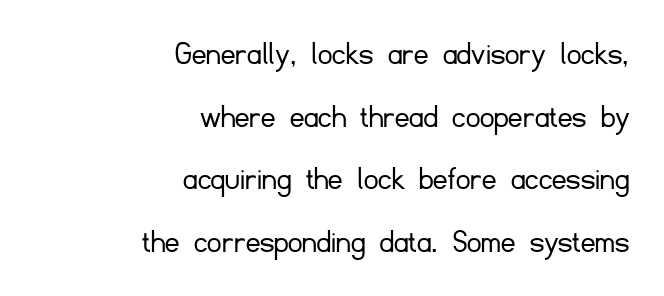
Letters have the restrained weight of plain body copy at most. Glyph-to-glyph distance matches everyday printed text. The letters carry no serifs — their stems end cleanly without finishing strokes. Posture: upright roman. The setting favours the right margin, as signatures and pull-quotes sometimes do.
